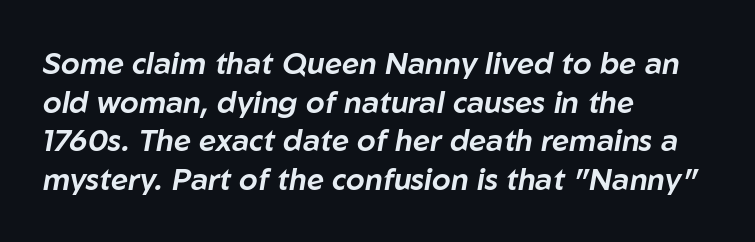
The image shows 30 px text type, italic (leaning right); set left-aligned, normal line spacing (1.29x), normal letter spacing, not underlined; low stroke contrast and a medium x-height.
